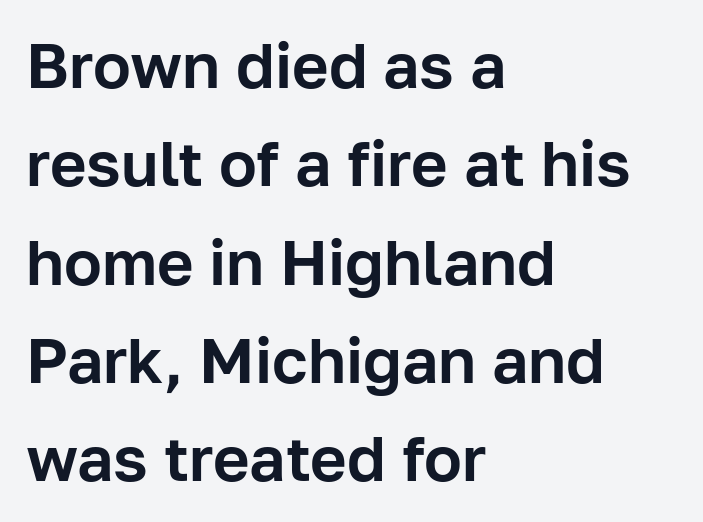
The rendering keeps characters at their native spacing. Just letters on the line, the space beneath them empty. A typesetter would call this proportional, since set widths differ per character. Whoever set this chose a conventional vertical rhythm. A typesetter would mark this as roman, not italic.
